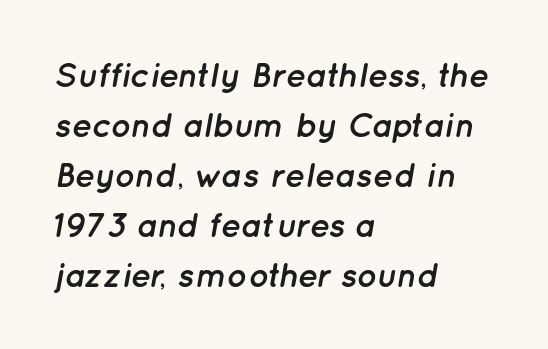
The image shows 34 px semibold type, italic (leaning right); set left-aligned, normal line spacing (1.47x), normal letter spacing, not underlined; low stroke contrast and a medium x-height.
